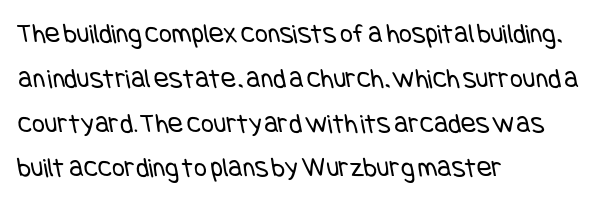
Q: Is the text bold? A: No.
Q: Is the typeface a serif or a sans-serif typeface? A: Sans-serif.
Q: Is the text underlined? A: No.
Q: How is the paragraph aligned? A: Left-aligned.
Q: Is the spacing between letters normal or unusually wide? A: Normal.
Q: Is the spacing between lines tight, normal or loose? A: Normal.
Q: Width (condensed, normal, or wide)? A: Condensed.
Q: Stroke contrast? A: Low.
Q: x-height? A: Large.
